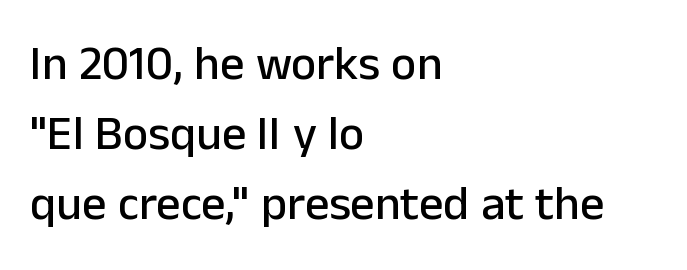
Q: Is the text italic (slanted)? A: No, it is upright.
Q: Is the typeface a serif or a sans-serif typeface? A: Sans-serif.
Q: Is the text underlined? A: No.
Q: How is the paragraph aligned? A: Left-aligned.
Q: Is the spacing between letters normal or unusually wide? A: Normal.
Q: Is the spacing between lines tight, normal or loose? A: Normal.
Q: Width (condensed, normal, or wide)? A: Normal.
Q: Stroke contrast? A: Low.
Q: x-height? A: Medium.
Q: Monospaced? A: No.
